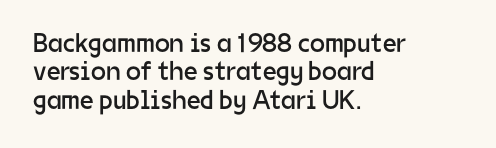
Interline gaps are noticeably narrow in this sample. The passage is arranged the way most books set body copy — flush left. How are the letters spaced? Ordinarily, with no added tracking. The area under the type is left untouched. This is roman type, the default non-slanted kind. The weight tops out at a normal text grade.
